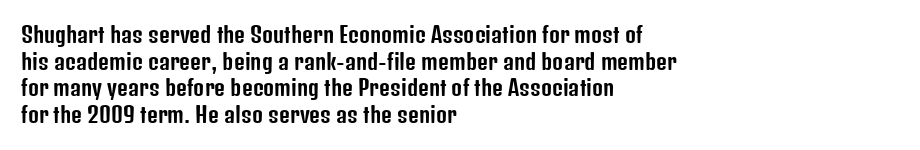
Q: Is the text italic (slanted)? A: No, it is upright.
Q: Is the text underlined? A: No.
Q: How is the paragraph aligned? A: Left-aligned.
Q: Is the spacing between letters normal or unusually wide? A: Normal.
Q: Is the spacing between lines tight, normal or loose? A: Normal.
